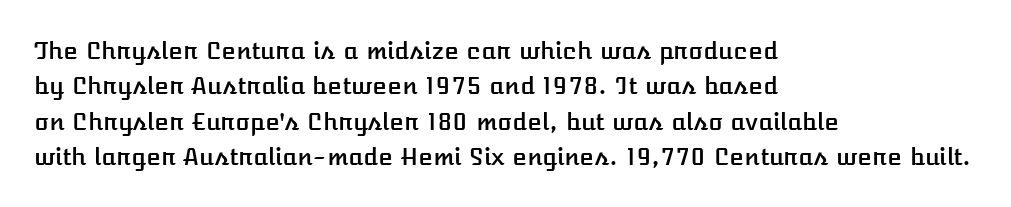
Q: Is the text italic (slanted)? A: No, it is upright.
Q: Is the text underlined? A: No.
Q: How is the paragraph aligned? A: Left-aligned.
Q: Is the spacing between letters normal or unusually wide? A: Normal.
Q: Is the spacing between lines tight, normal or loose? A: Normal.
